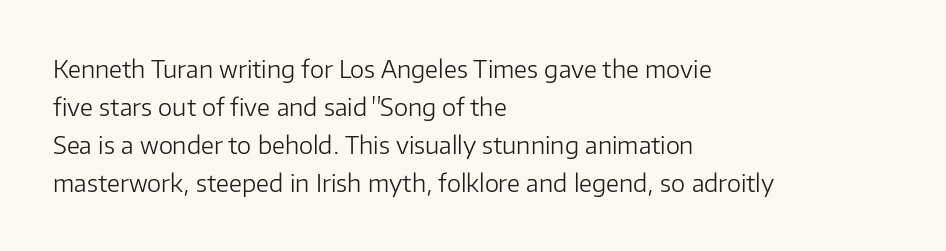
Caption: standard tracking, unaltered. How would I describe the line gaps? Plain and ordinary. Notice how the stems are strictly vertical — no italics here. The typeface has the unassuming heft of standard copy or less. The lines are quadded left.
